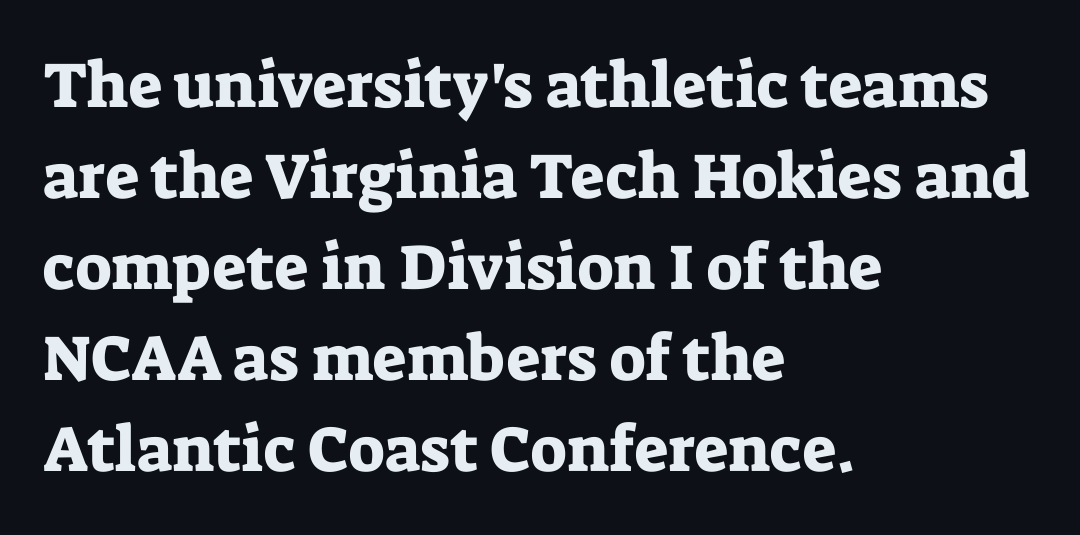
Note: serifs present on the glyphs. Compared with typical paragraphs, the rows here are spaced about the same. Only glyphs here, with clear space below each row. The face used here is rendered with its standard letterfit.
